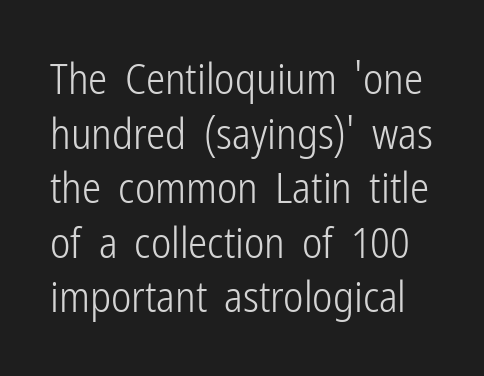
These glyphs show unthickened strokes, regular width or finer. Words float on clear page, feet unadorned. The letters stand straight up with perfectly vertical stems. Inter-character spacing is left at the font's built-in metrics.
